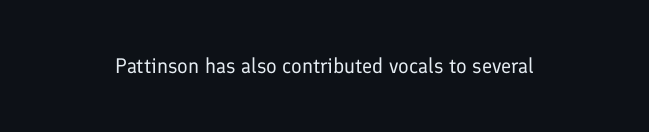
The image shows 21 px text type, upright; set normal letter spacing, not underlined.
